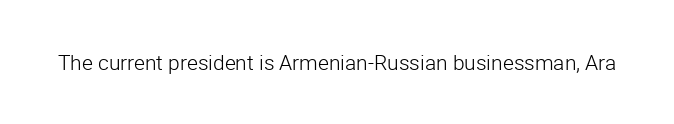
The image shows 21 px text type, upright; set normal letter spacing, not underlined.
